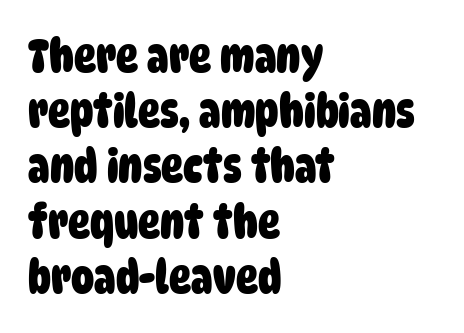
Q: Is the text bold? A: Yes.
Q: Is the typeface a serif or a sans-serif typeface? A: Sans-serif.
Q: Is the text underlined? A: No.
Q: How is the paragraph aligned? A: Left-aligned.
Q: Is the spacing between letters normal or unusually wide? A: Normal.
Q: Width (condensed, normal, or wide)? A: Condensed.
Q: Stroke contrast? A: Low.
Q: x-height? A: Large.
Q: Monospaced? A: No.
